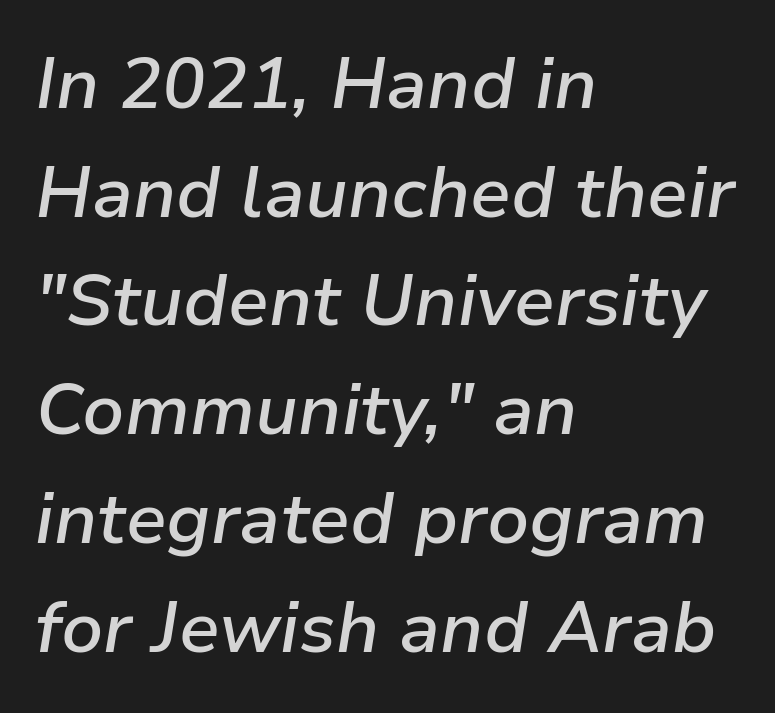
Emphasis by weight is partial: semibold. Rendered with sloped, italic letterforms. Rows of type keep a routine distance in the vertical direction. Type without underlining. This sample has the flowing, uneven cadence of proportional lettering. Short and long lines alike share a common starting point at left.
